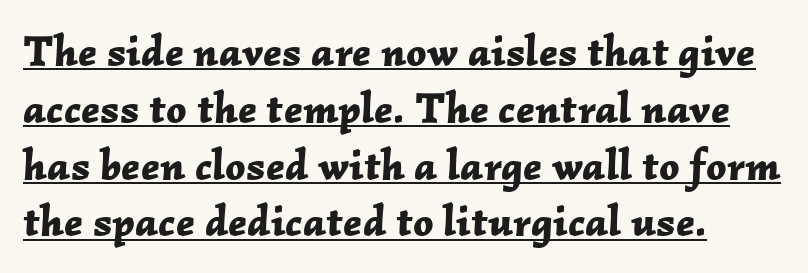
{"italic": "yes", "lean": "right", "slant_degrees": 2, "bold": "yes", "weight": "bold", "width": "normal", "stroke_contrast": "low", "x_height": "medium", "monospaced": "no", "underline": "yes", "align": "left", "line_spacing": "normal", "line_spacing_ratio": 1.29, "letter_spacing": "normal", "letter_spacing_em": 0.0, "glyph_px": 44}
